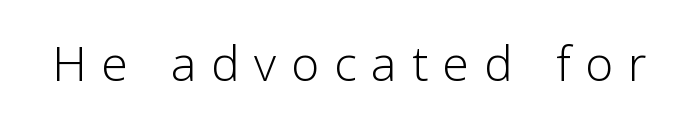
Note: no serifs on the glyphs. Here the designer chose a conventional face with non-uniform glyph widths. Italic? Not at all — the glyphs are vertical. The gap between lines stays unmarked.
